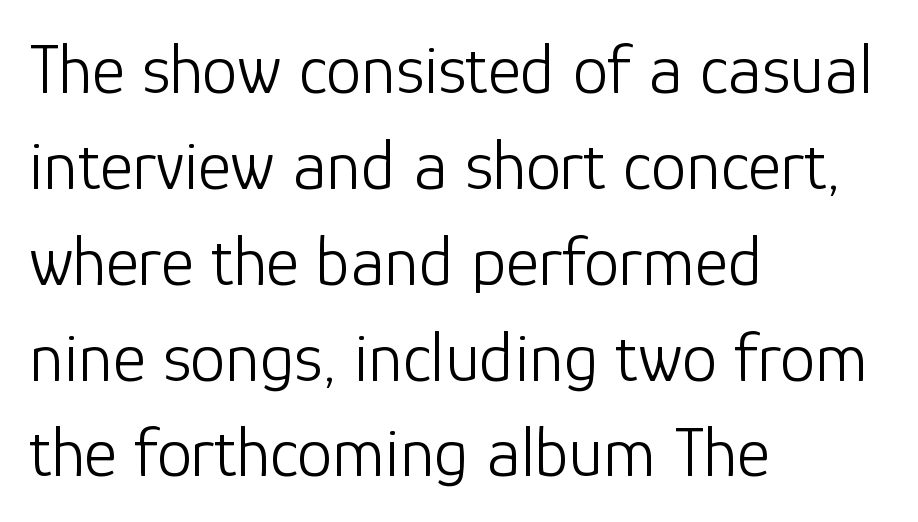
The image shows 71 px light sans-serif type, upright; set left-aligned, normal line spacing (1.35x), normal letter spacing, not underlined; low stroke contrast and a medium x-height.
